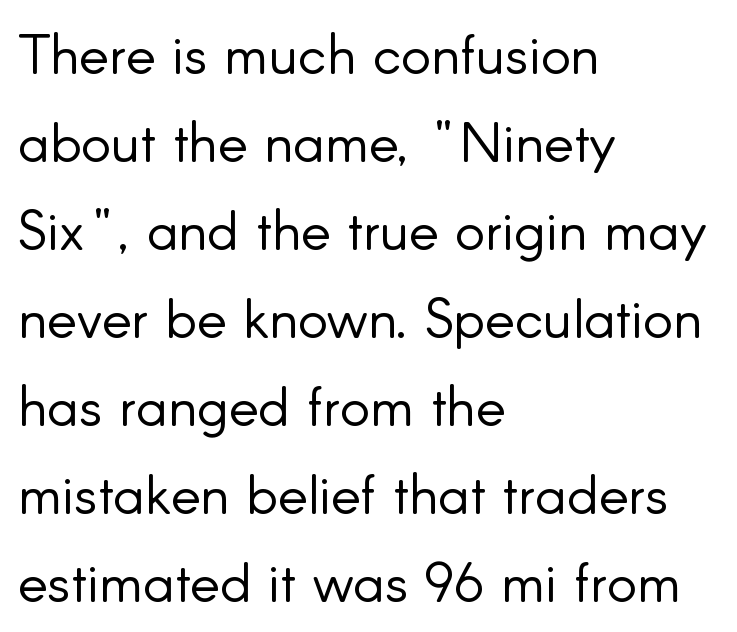
Q: Is the text bold? A: No.
Q: Is the text italic (slanted)? A: No, it is upright.
Q: Is the typeface a serif or a sans-serif typeface? A: Sans-serif.
Q: Is the text underlined? A: No.
Q: How is the paragraph aligned? A: Left-aligned.
Q: Is the spacing between letters normal or unusually wide? A: Normal.
Q: Is the spacing between lines tight, normal or loose? A: Normal.
Q: Width (condensed, normal, or wide)? A: Normal.
Q: Stroke contrast? A: Low.
Q: x-height? A: Small.
Q: Monospaced? A: No.
